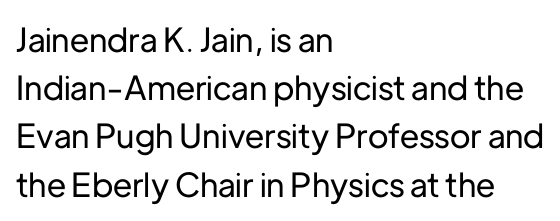
Q: Is the text italic (slanted)? A: No, it is upright.
Q: Is the typeface a serif or a sans-serif typeface? A: Sans-serif.
Q: Is the text underlined? A: No.
Q: How is the paragraph aligned? A: Left-aligned.
Q: Is the spacing between letters normal or unusually wide? A: Normal.
Q: Is the spacing between lines tight, normal or loose? A: Normal.
Q: Width (condensed, normal, or wide)? A: Normal.
Q: Stroke contrast? A: Low.
Q: x-height? A: Medium.
Q: Monospaced? A: No.
